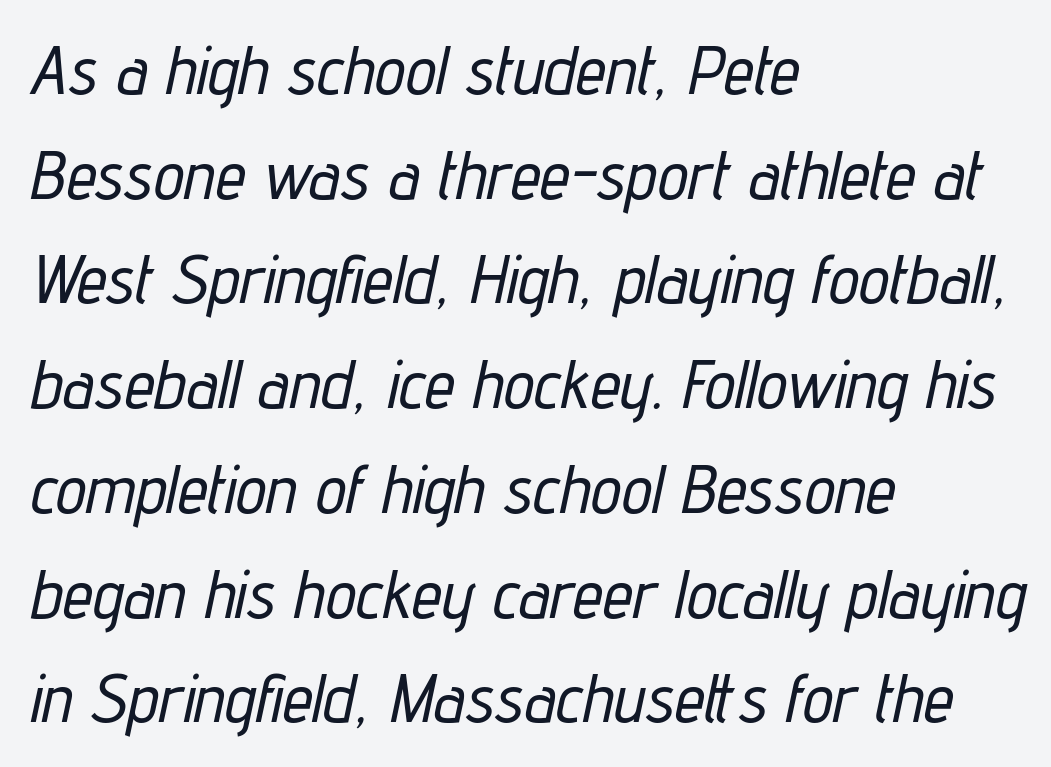
How are the letters spaced? Ordinarily, with no added tracking. This is oblique type, the kind used for emphasis or titles. Is there much room between lines? A standard amount, neither cramped nor airy. Bare-footed words on every line.
